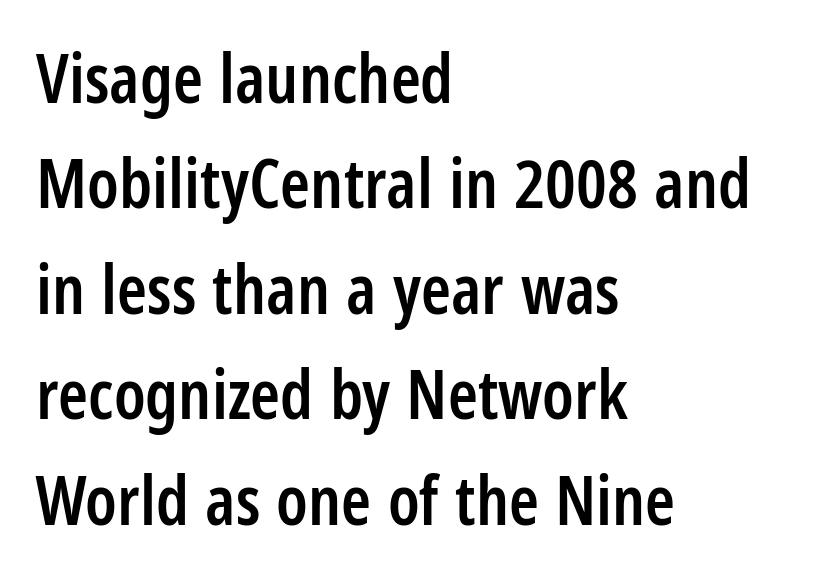
Q: Is the text bold? A: Semi-bold.
Q: Is the text italic (slanted)? A: No, it is upright.
Q: Is the typeface a serif or a sans-serif typeface? A: Sans-serif.
Q: Is the text underlined? A: No.
Q: How is the paragraph aligned? A: Left-aligned.
Q: Is the spacing between letters normal or unusually wide? A: Normal.
Q: Is the spacing between lines tight, normal or loose? A: Normal.
Q: Width (condensed, normal, or wide)? A: Condensed.
Q: Stroke contrast? A: Low.
Q: x-height? A: Large.
Q: Monospaced? A: No.
